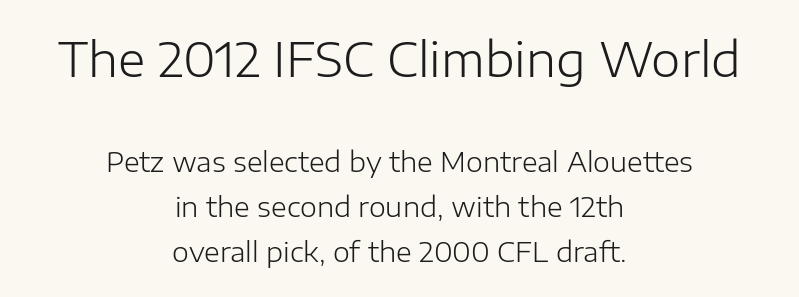
{"serif": "no", "italic": "no", "bold": "no", "weight": "light", "width": "normal", "stroke_contrast": "low", "x_height": "medium", "monospaced": "no", "underline": "no", "align": "center", "line_spacing": "normal", "line_spacing_ratio": 1.67, "letter_spacing": "normal", "letter_spacing_em": 0.0, "larger_block": "first", "size_ratio": 1.74, "glyph_px": 47}
